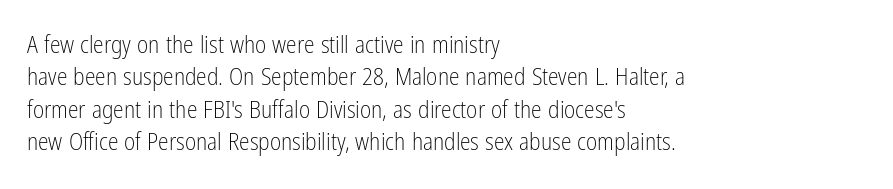
{"italic": "no", "bold": "no", "underline": "no", "align": "left", "line_spacing": "normal", "line_spacing_ratio": 1.35, "letter_spacing": "normal", "letter_spacing_em": 0.0, "glyph_px": 24}
